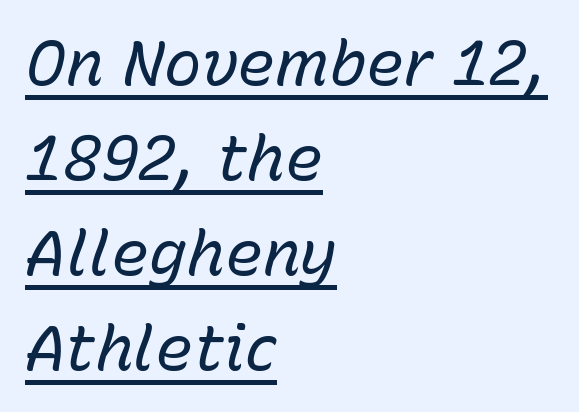
These lines were composed using italics. Bold? No — there's no thickening of the strokes. Interline gaps are of average width in this sample. Is this a fixed-width face? No — the glyphs have proportional, varying widths. The passage shown is underscored from start to finish. Short note: letters normally spaced.
